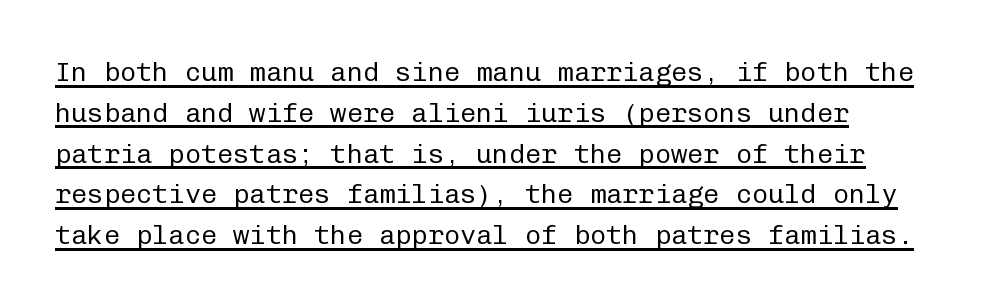
{"italic": "no", "bold": "no", "underline": "yes", "align": "left", "line_spacing": "normal", "line_spacing_ratio": 1.51, "letter_spacing": "normal", "letter_spacing_em": 0.0, "glyph_px": 27}
